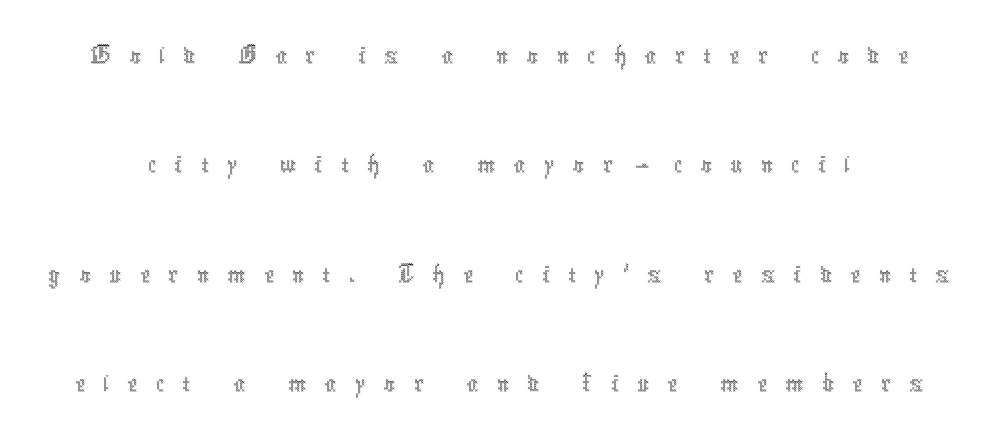
The characters are drawn with everyday or finer stroke widths. One glance says open: line gaps are wider than usual. A bare baseline throughout the passage. The face used here is proportionally spaced, like ordinary book or web type. A typesetter would call this heavily tracked-out type.
